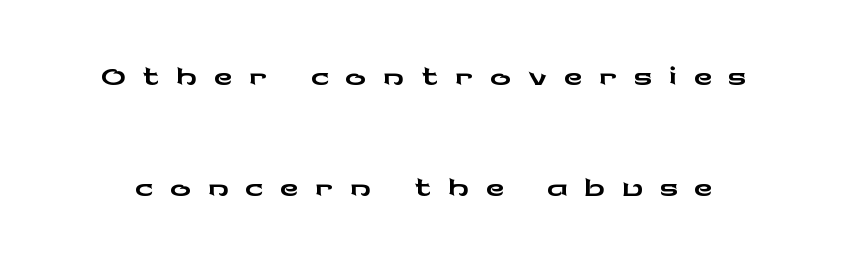
The image shows 52 px wide sans-serif type, upright; set loose line spacing (2.14x), unusually wide letter spacing (+0.31 em), not underlined; low stroke contrast and a medium x-height.
